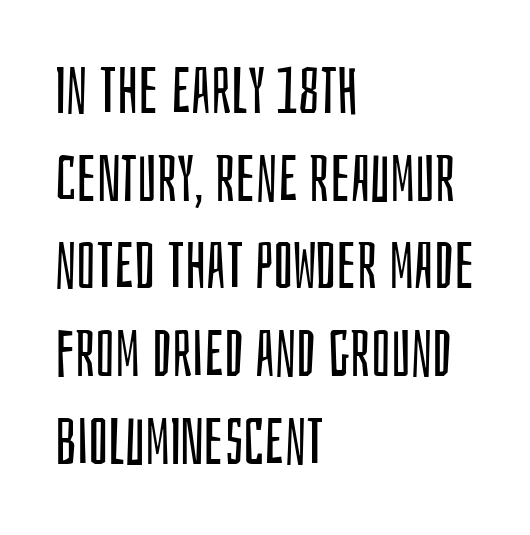
The image shows 64 px regular-weight, condensed sans-serif type, upright; set left-aligned, normal line spacing (1.37x), normal letter spacing, not underlined; low stroke contrast and a large x-height.
